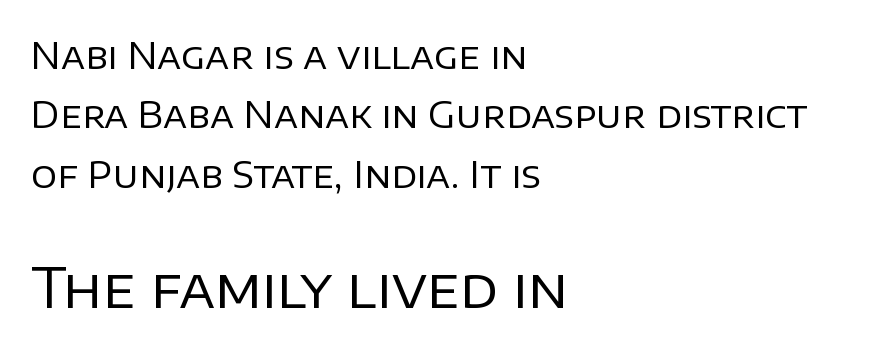
{"serif": "no", "italic": "no", "bold": "no", "weight": "regular", "width": "normal", "stroke_contrast": "low", "x_height": "large", "monospaced": "no", "underline": "no", "align": "left", "line_spacing": "normal", "line_spacing_ratio": 1.65, "letter_spacing": "normal", "letter_spacing_em": 0.0, "larger_block": "second", "size_ratio": 1.5, "glyph_px": 54}
